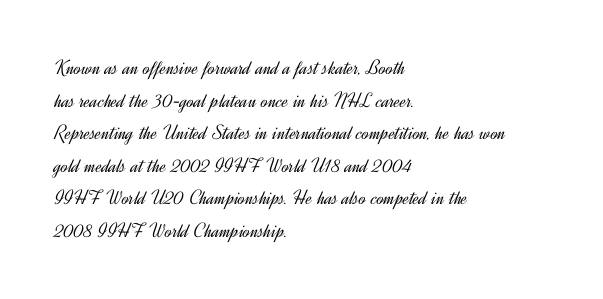
Q: Is the text bold? A: No.
Q: Is the text italic (slanted)? A: Yes.
Q: Is the text underlined? A: No.
Q: How is the paragraph aligned? A: Left-aligned.
Q: Is the spacing between letters normal or unusually wide? A: Normal.
Q: Is the spacing between lines tight, normal or loose? A: Normal.
